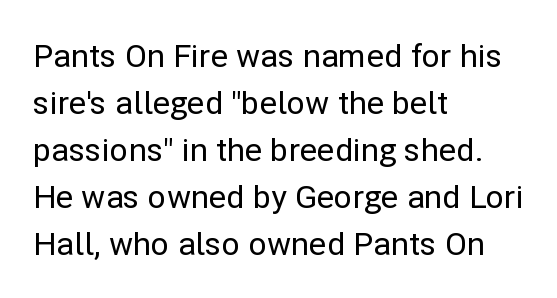
The image shows 32 px sans-serif type, upright; set left-aligned, normal line spacing (1.47x), normal letter spacing, not underlined; low stroke contrast and a medium x-height.
